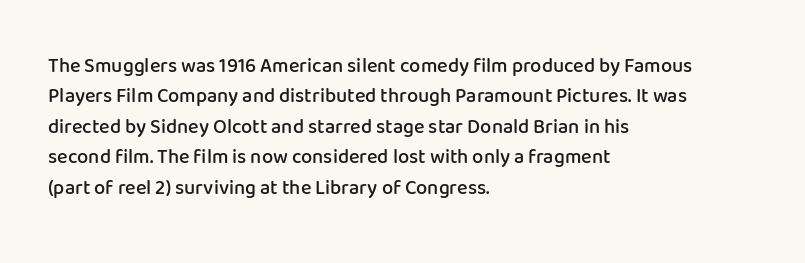
Q: Is the text bold? A: Semi-bold.
Q: Is the text italic (slanted)? A: No, it is upright.
Q: Is the text underlined? A: No.
Q: How is the paragraph aligned? A: Left-aligned.
Q: Is the spacing between letters normal or unusually wide? A: Normal.
Q: Is the spacing between lines tight, normal or loose? A: Normal.
